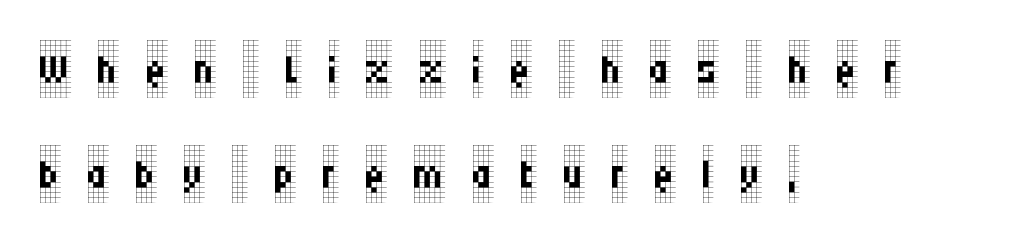
The image shows 57 px regular-weight, condensed serif type, upright; set left-aligned, line spacing 1.85x, unusually wide letter spacing (+0.48 em), not underlined; low stroke contrast and a large x-height.
